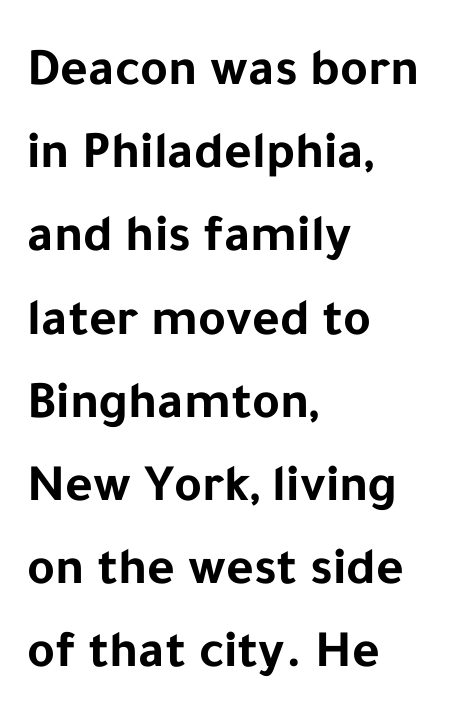
{"serif": "no", "italic": "no", "bold": "yes", "weight": "bold", "width": "normal", "stroke_contrast": "low", "x_height": "medium", "monospaced": "no", "underline": "no", "align": "left", "line_spacing": "normal", "line_spacing_ratio": 1.57, "letter_spacing": "normal", "letter_spacing_em": 0.0, "glyph_px": 53}
